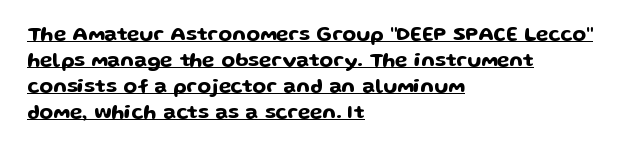
Q: Is the text italic (slanted)? A: No, it is upright.
Q: Is the text underlined? A: Yes.
Q: How is the paragraph aligned? A: Left-aligned.
Q: Is the spacing between letters normal or unusually wide? A: Normal.
Q: Is the spacing between lines tight, normal or loose? A: Normal.
